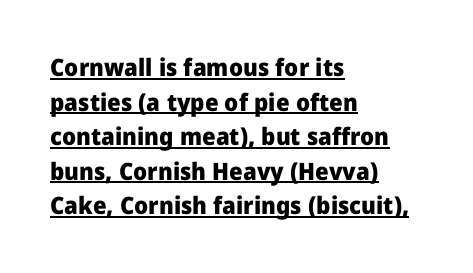
{"italic": "no", "bold": "yes", "underline": "yes", "align": "left", "line_spacing": "normal", "line_spacing_ratio": 1.44, "letter_spacing": "normal", "letter_spacing_em": 0.0, "glyph_px": 24}
